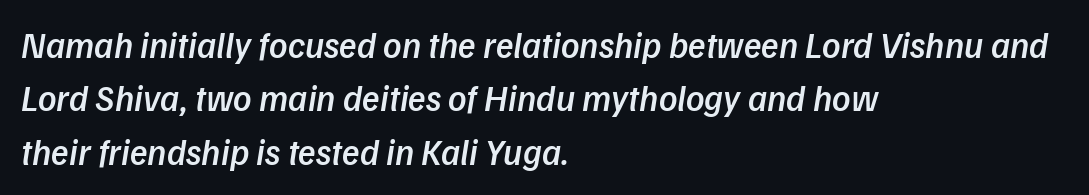
The image shows 36 px semibold type, italic (leaning right); set left-aligned, normal line spacing (1.48x), normal letter spacing, not underlined; low stroke contrast and a medium x-height.
